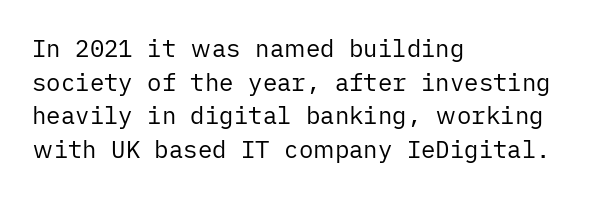
Does the copy run flush right? No — it runs flush left. Does extra space separate the letters? No, they use regular spacing. The letters look calm and open, with moderate or lighter stems. Beneath every word, the page is bare. Normally led — the rows are evenly, conventionally spaced.
